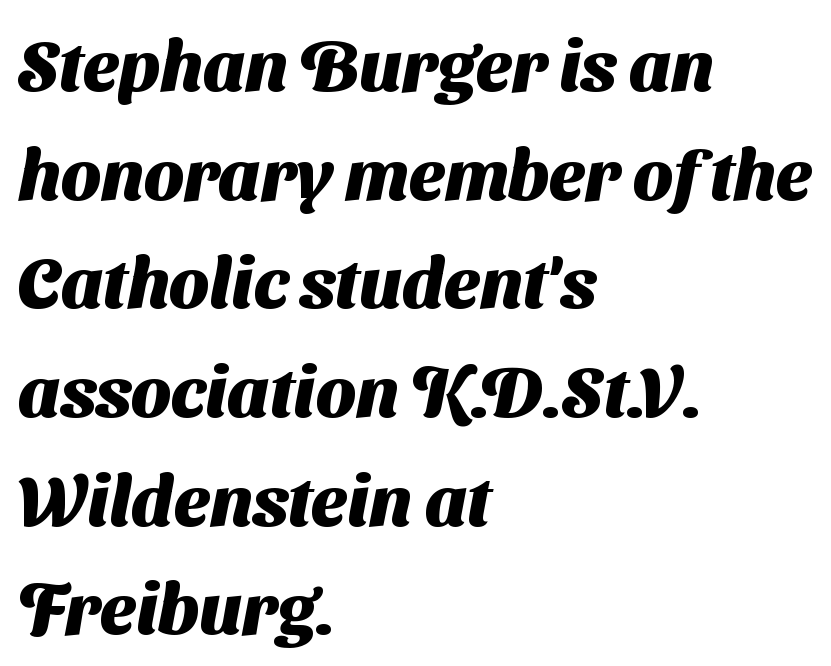
Q: Is the text bold? A: Yes.
Q: Is the typeface a serif or a sans-serif typeface? A: Sans-serif.
Q: Is the text underlined? A: No.
Q: How is the paragraph aligned? A: Left-aligned.
Q: Is the spacing between letters normal or unusually wide? A: Normal.
Q: Is the spacing between lines tight, normal or loose? A: Normal.
Q: Width (condensed, normal, or wide)? A: Normal.
Q: Stroke contrast? A: Medium.
Q: x-height? A: Medium.
Q: Monospaced? A: No.
